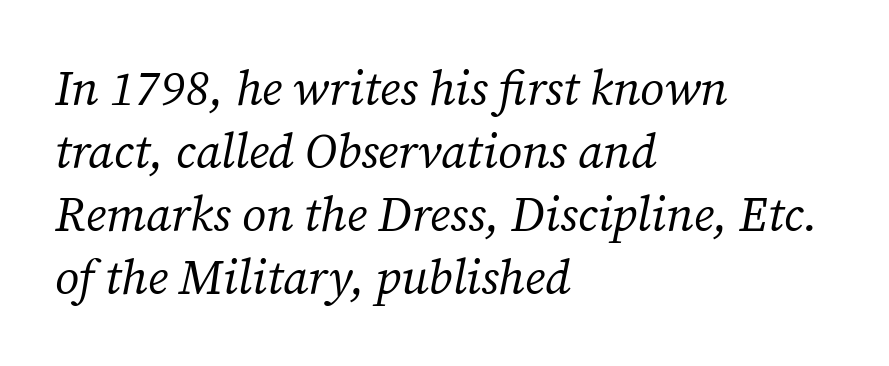
Q: Is the text bold? A: No.
Q: Is the text italic (slanted)? A: Yes, it leans right by about 12 degrees.
Q: Is the typeface a serif or a sans-serif typeface? A: Serif.
Q: Is the text underlined? A: No.
Q: How is the paragraph aligned? A: Left-aligned.
Q: Is the spacing between letters normal or unusually wide? A: Normal.
Q: Is the spacing between lines tight, normal or loose? A: Normal.
Q: Width (condensed, normal, or wide)? A: Normal.
Q: Stroke contrast? A: Medium.
Q: x-height? A: Medium.
Q: Monospaced? A: No.
